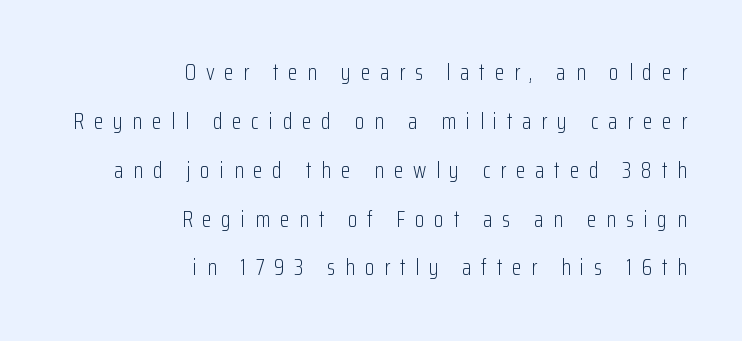
{"italic": "no", "bold": "no", "underline": "no", "align": "right", "line_spacing": "loose", "line_spacing_ratio": 2.22, "letter_spacing": "wide", "letter_spacing_em": 0.44, "glyph_px": 22}
